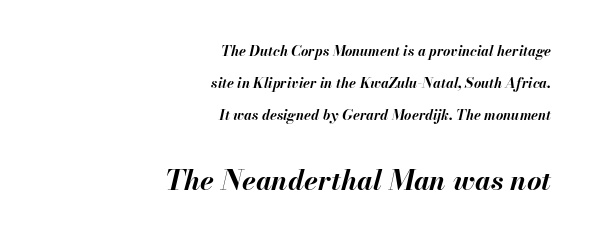
Q: Is the text bold? A: Yes.
Q: Is the text italic (slanted)? A: Yes, it leans right by about 13 degrees.
Q: Is the text underlined? A: No.
Q: How is the paragraph aligned? A: Right-aligned.
Q: Is the spacing between letters normal or unusually wide? A: Normal.
Q: Is the spacing between lines tight, normal or loose? A: Loose.
Q: Which block of text is set in a larger size, the first (top) or the second (bottom)? A: The second (bottom) one.
Q: Width (condensed, normal, or wide)? A: Normal.
Q: Stroke contrast? A: Medium.
Q: x-height? A: Small.
Q: Monospaced? A: No.
